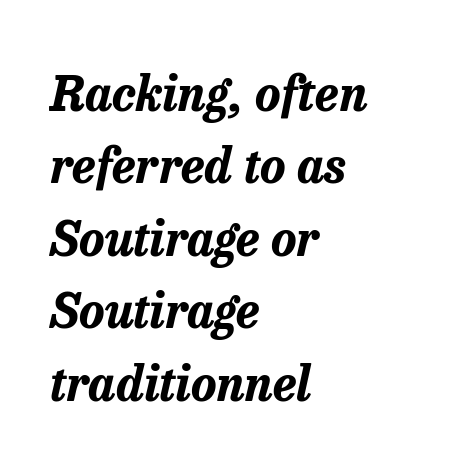
The image shows 48 px bold type, italic (leaning right); set left-aligned, normal line spacing (1.51x), normal letter spacing, not underlined; low stroke contrast and a medium x-height.
